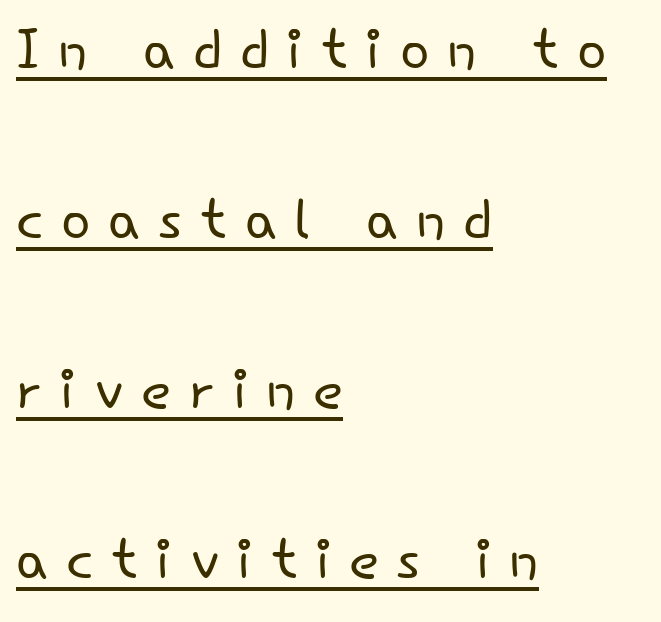
{"serif": "no", "italic": "no", "bold": "no", "weight": "light", "width": "normal", "stroke_contrast": "low", "x_height": "small", "monospaced": "no", "underline": "yes", "align": "left", "line_spacing": "loose", "line_spacing_ratio": 2.18, "letter_spacing": "wide", "letter_spacing_em": 0.23, "glyph_px": 78}
